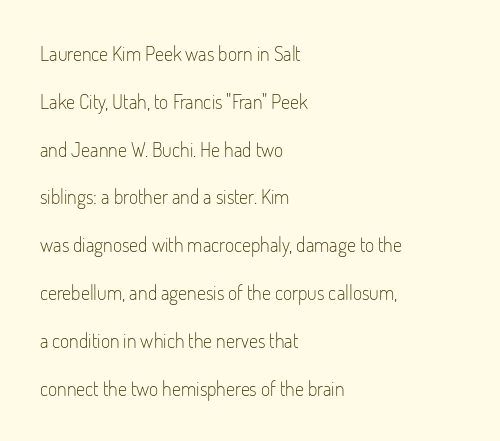
{"italic": "no", "bold": "no", "underline": "no", "align": "left", "line_spacing": "loose", "line_spacing_ratio": 2.39, "letter_spacing": "normal", "letter_spacing_em": 0.0, "glyph_px": 20}
